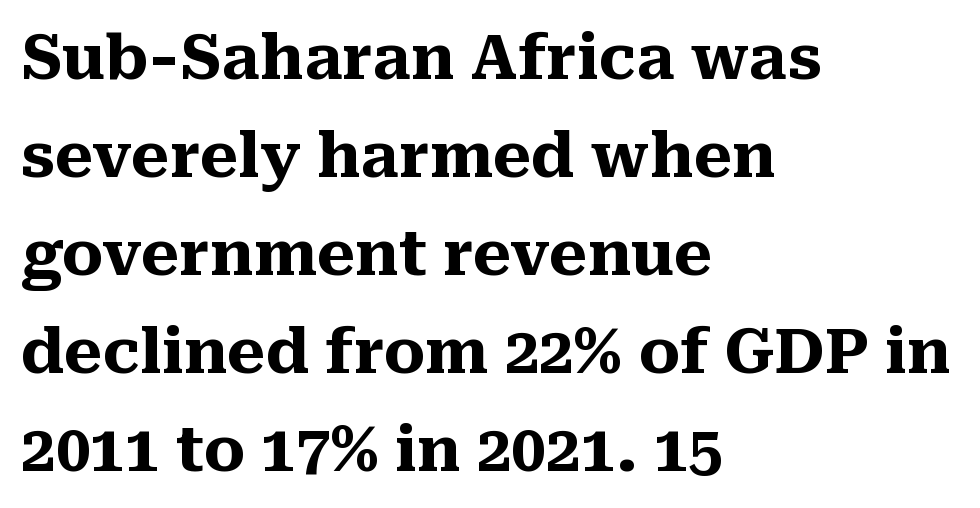
{"serif": "yes", "italic": "no", "bold": "yes", "weight": "heavy", "width": "normal", "stroke_contrast": "medium", "x_height": "medium", "monospaced": "no", "underline": "no", "align": "left", "line_spacing": "normal", "line_spacing_ratio": 1.58, "letter_spacing": "normal", "letter_spacing_em": 0.0, "glyph_px": 62}
